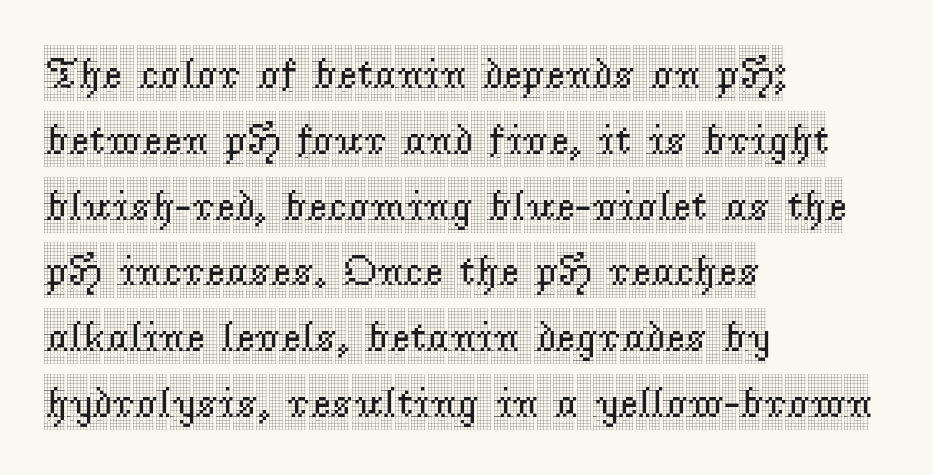
Q: Is the text italic (slanted)? A: No, it is upright.
Q: Is the typeface a serif or a sans-serif typeface? A: Serif.
Q: Is the text underlined? A: No.
Q: How is the paragraph aligned? A: Left-aligned.
Q: Is the spacing between letters normal or unusually wide? A: Normal.
Q: Is the spacing between lines tight, normal or loose? A: Normal.
Q: Width (condensed, normal, or wide)? A: Condensed.
Q: x-height? A: Large.
Q: Monospaced? A: No.
